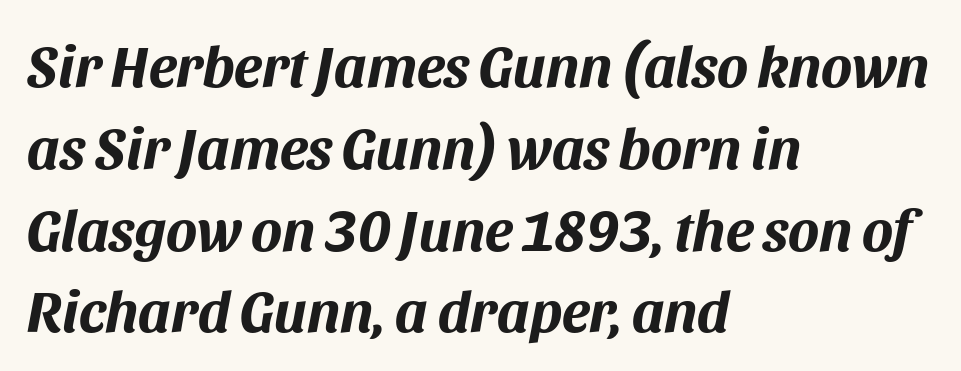
The passage shown stacks its lines at a standard gap. Yep, that's italic — everything's leaning. Note the varied advance widths — an 'i' is clearly narrower than an 'm'. The setting favours the left margin, as ordinary paragraphs usually do.
